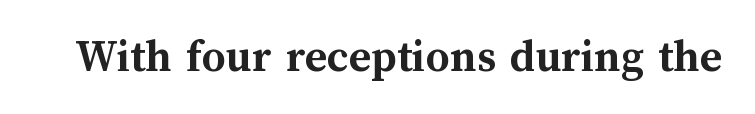
Q: Is the text bold? A: Yes.
Q: Is the text italic (slanted)? A: No, it is upright.
Q: Is the text underlined? A: No.
Q: Is the spacing between letters normal or unusually wide? A: Normal.
Q: Width (condensed, normal, or wide)? A: Normal.
Q: Stroke contrast? A: Medium.
Q: x-height? A: Medium.
Q: Monospaced? A: No.
